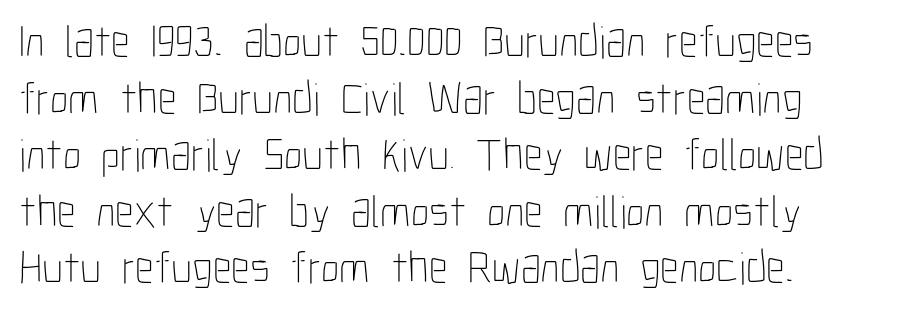
You can tell it's not italic because the verticals are truly vertical. The space directly below the letters is spotless. A typesetter would call this proportional, since set widths differ per character. The letters look calm and open, with moderate or lighter stems. Glyph-to-glyph distance matches everyday printed text.
